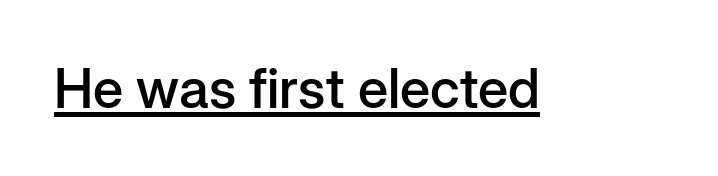
The image shows 55 px semibold sans-serif type, upright; set normal letter spacing, underlined; low stroke contrast and a medium x-height.
